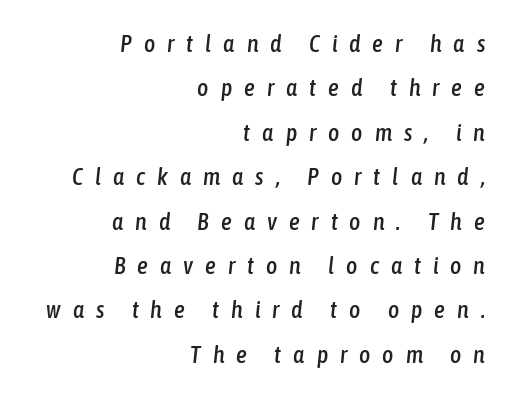
Teacher's note: observe the even right margin — that is flush-right alignment. A clean baseline with only descenders dipping below it. A typesetter would mark this as italic. Tracking value appears strongly positive — letters spread wide.
